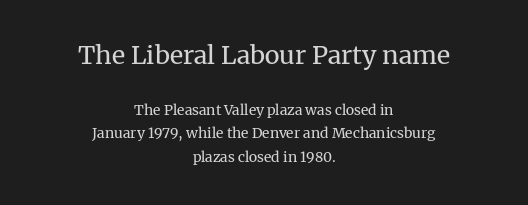
{"italic": "no", "bold": "no", "underline": "no", "align": "center", "line_spacing": "normal", "line_spacing_ratio": 1.67, "letter_spacing": "normal", "letter_spacing_em": 0.0, "larger_block": "first", "size_ratio": 1.79, "glyph_px": 25}
